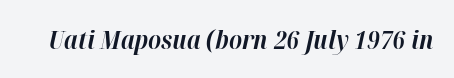
Notice how thick the strokes are: this is what a full bold looks like. Default kerning and tracking; the words read as compact shapes. The words here are not underlined. Slanted lettering throughout.
